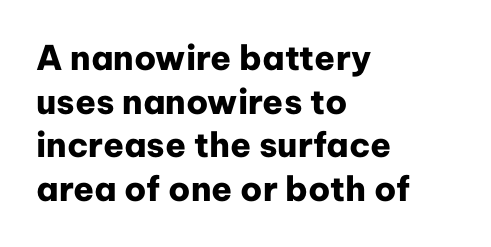
Q: Is the text bold? A: Yes.
Q: Is the text italic (slanted)? A: No, it is upright.
Q: Is the typeface a serif or a sans-serif typeface? A: Sans-serif.
Q: Is the text underlined? A: No.
Q: How is the paragraph aligned? A: Left-aligned.
Q: Is the spacing between letters normal or unusually wide? A: Normal.
Q: Is the spacing between lines tight, normal or loose? A: Normal.
Q: Width (condensed, normal, or wide)? A: Normal.
Q: Stroke contrast? A: Low.
Q: x-height? A: Medium.
Q: Monospaced? A: No.
